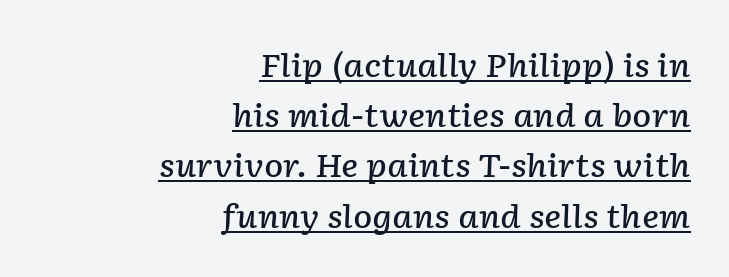
The image shows 32 px semibold type, italic (leaning right); set right-aligned, normal line spacing (1.57x), normal letter spacing, underlined; low stroke contrast and a medium x-height.
